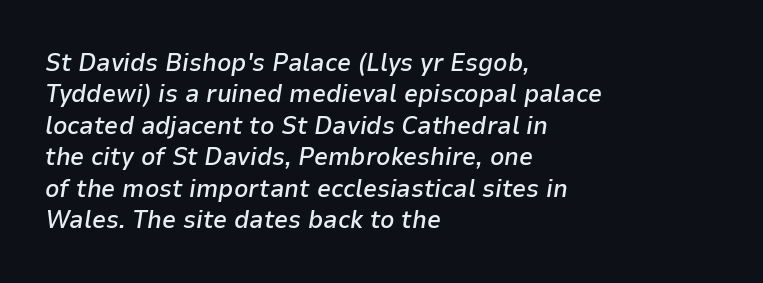
Q: Is the text bold? A: Semi-bold.
Q: Is the text italic (slanted)? A: Yes, it leans right by about 9 degrees.
Q: Is the text underlined? A: No.
Q: How is the paragraph aligned? A: Left-aligned.
Q: Is the spacing between letters normal or unusually wide? A: Normal.
Q: Is the spacing between lines tight, normal or loose? A: Normal.
